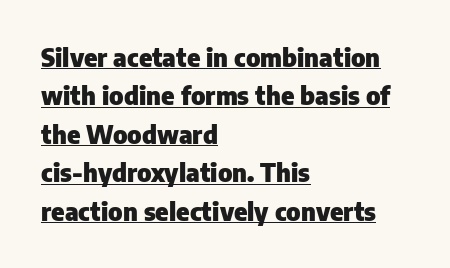
This is underlined copy, the kind a proofreader might mark for attention. Is the letter spacing exaggerated? No — it looks like the ordinary default. This is the regular roman posture of the typeface. Regular leading.
